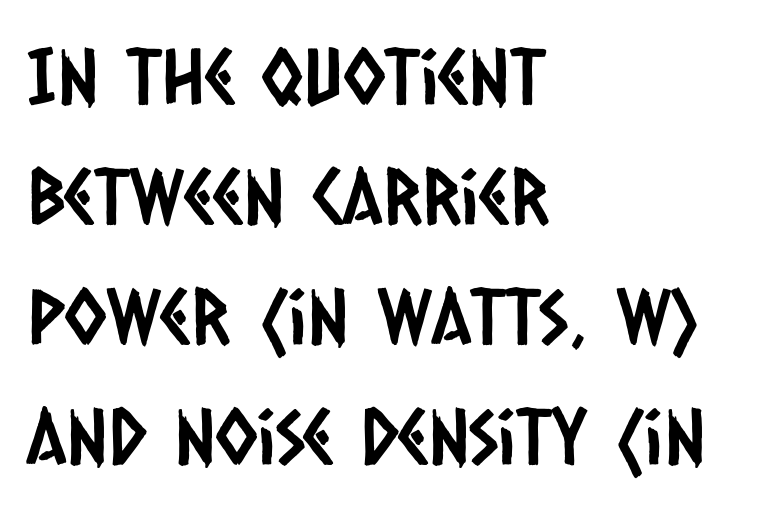
The image shows 77 px condensed sans-serif type; set left-aligned, normal line spacing (1.56x), normal letter spacing, not underlined; low stroke contrast and a large x-height.
